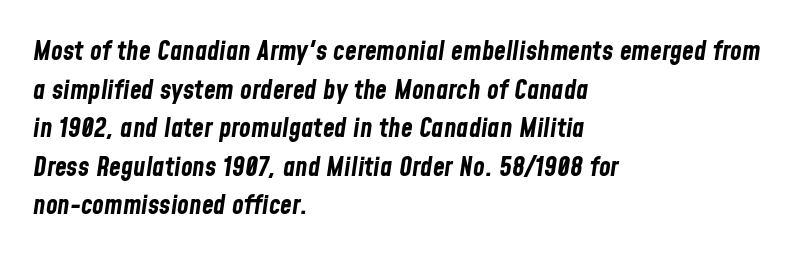
The paragraph has a hard left edge and a soft right edge. Quick note: italic. The type is set solid horizontally, with unmodified tracking. The strip under each line holds only bare page. Students, this is bold: see how much ink each stroke carries. Evenly set lines give the paragraph a standard silhouette.
